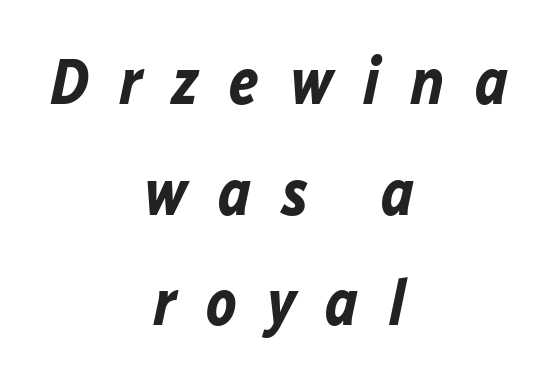
{"italic": "yes", "lean": "right", "slant_degrees": 12, "bold": "yes", "weight": "bold", "width": "normal", "stroke_contrast": "low", "x_height": "medium", "monospaced": "no", "underline": "no", "align": "center", "line_spacing_ratio": 1.73, "letter_spacing": "wide", "letter_spacing_em": 0.47, "glyph_px": 64}
